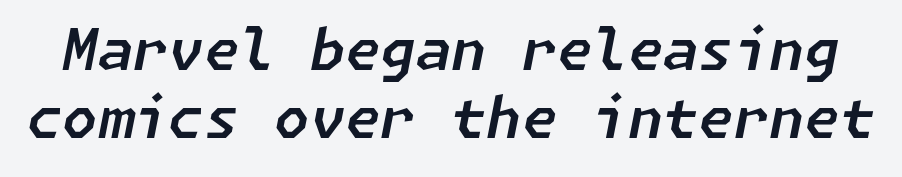
A typesetter would mark this as italic. Words float on clear page, feet unadorned. In terms of letterspacing, this is plain default setting.
